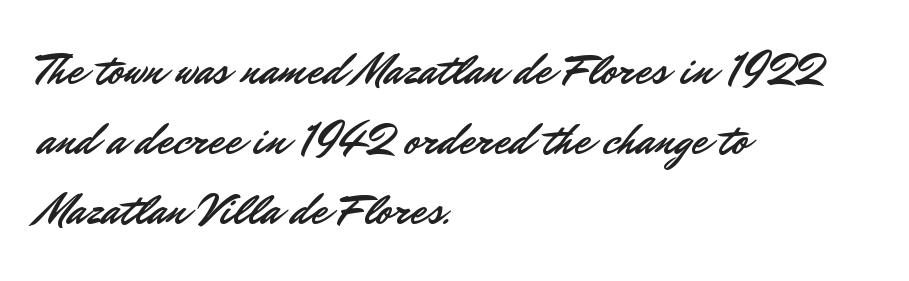
{"serif": "no", "width": "normal", "stroke_contrast": "low", "x_height": "small", "monospaced": "no", "underline": "no", "align": "left", "line_spacing": "normal", "line_spacing_ratio": 1.56, "letter_spacing": "normal", "letter_spacing_em": 0.0, "glyph_px": 45}
